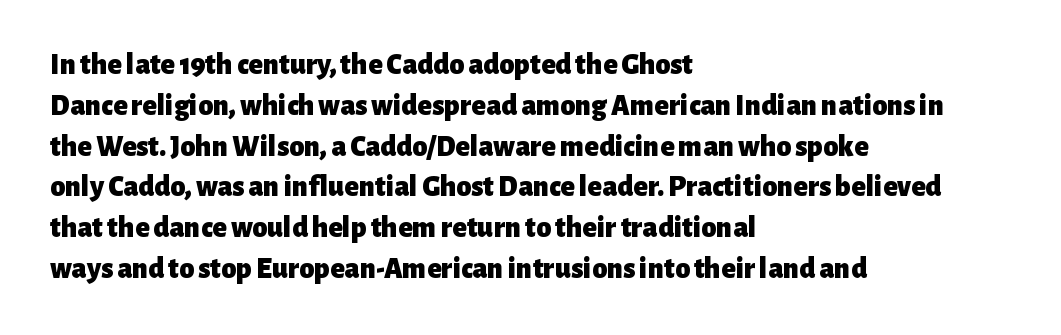
{"serif": "no", "italic": "no", "bold": "yes", "weight": "heavy", "width": "normal", "stroke_contrast": "low", "x_height": "medium", "monospaced": "no", "underline": "no", "align": "left", "line_spacing": "normal", "line_spacing_ratio": 1.36, "letter_spacing": "normal", "letter_spacing_em": 0.0, "glyph_px": 30}
